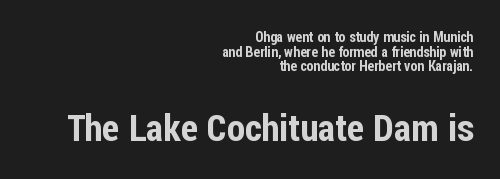
{"serif": "no", "italic": "no", "width": "condensed", "stroke_contrast": "low", "x_height": "medium", "monospaced": "no", "underline": "no", "align": "right", "line_spacing": "tight", "line_spacing_ratio": 1.05, "letter_spacing": "normal", "letter_spacing_em": 0.0, "larger_block": "second", "size_ratio": 2.64, "glyph_px": 37}
